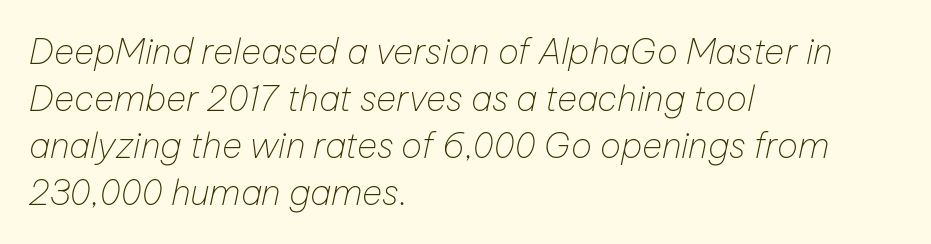
Q: Is the text bold? A: No.
Q: Is the text italic (slanted)? A: Yes, it leans right by about 12 degrees.
Q: Is the text underlined? A: No.
Q: How is the paragraph aligned? A: Left-aligned.
Q: Is the spacing between letters normal or unusually wide? A: Normal.
Q: Is the spacing between lines tight, normal or loose? A: Normal.
Q: Width (condensed, normal, or wide)? A: Normal.
Q: Stroke contrast? A: Low.
Q: x-height? A: Medium.
Q: Monospaced? A: No.
